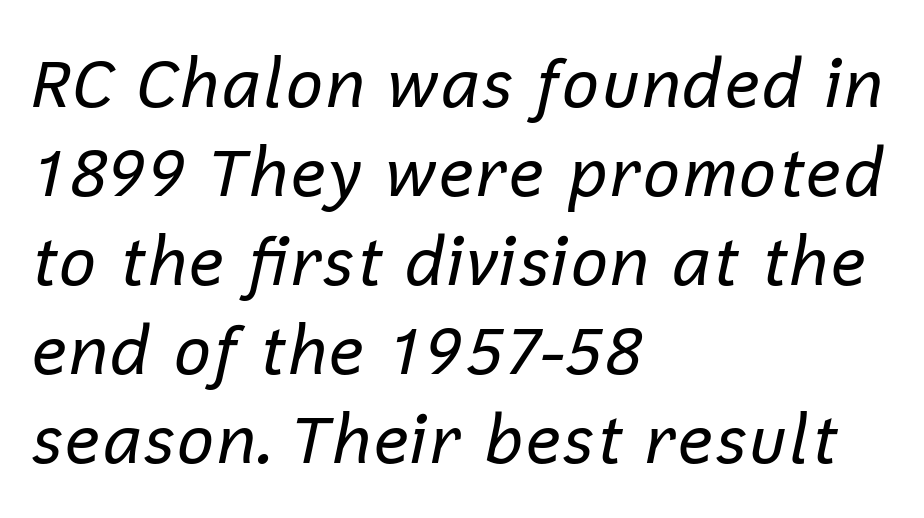
The image shows 67 px regular-weight type, italic (leaning right); set left-aligned, normal line spacing (1.33x), normal letter spacing, not underlined; low stroke contrast and a medium x-height.
